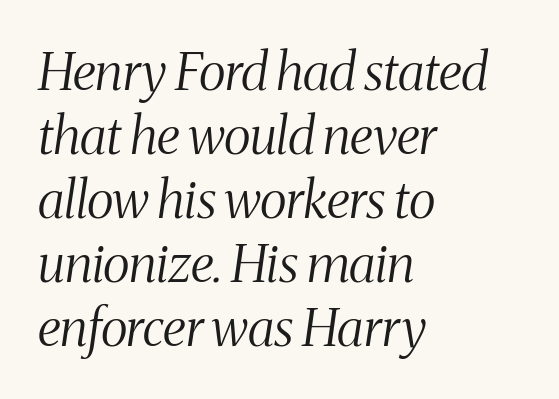
The string is rendered with underlining switched off. Heaviness? Minimal to ordinary, like unemphasized prose. To sum up the face: it has serifs. There's an unmistakable incline to the writing here. The rendering anchors every line to the left-hand side. Here the designer chose a conventional face with non-uniform glyph widths.
